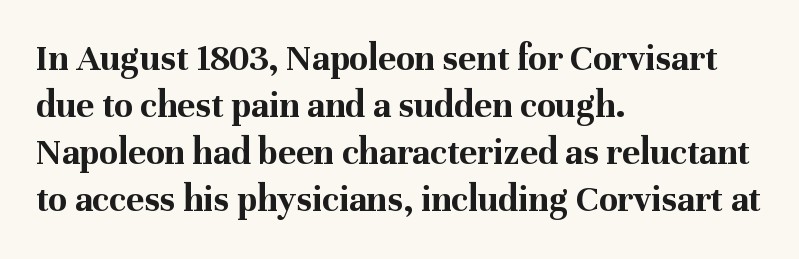
The image shows 38 px bold serif type, upright; set left-aligned, line spacing 1.24x, normal letter spacing, not underlined; medium stroke contrast and a medium x-height.
